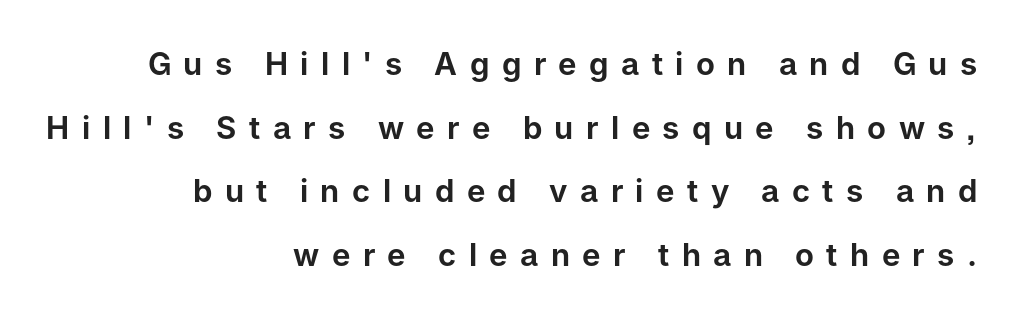
The face used here is proportionally spaced, like ordinary book or web type. The letters are spread apart with noticeably loose tracking. What kind of face is this? One without serifs — a sans. Where is the straight margin? On the right.
